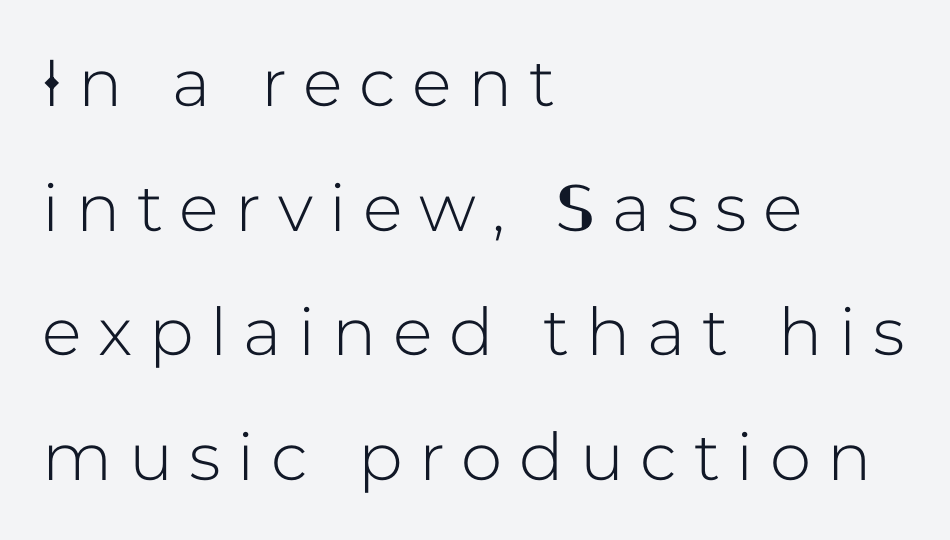
Q: Is the text italic (slanted)? A: No, it is upright.
Q: Is the typeface a serif or a sans-serif typeface? A: Sans-serif.
Q: Is the text underlined? A: No.
Q: How is the paragraph aligned? A: Left-aligned.
Q: Is the spacing between letters normal or unusually wide? A: Unusually wide.
Q: Width (condensed, normal, or wide)? A: Normal.
Q: Stroke contrast? A: Low.
Q: x-height? A: Medium.
Q: Monospaced? A: No.
